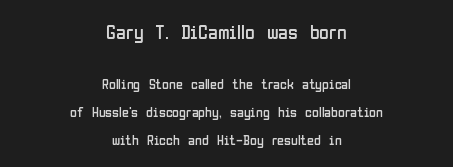
The image shows 20 px text type, upright; set centered, loose line spacing (1.99x), normal letter spacing, not underlined; the first (top) block is 1.43x larger.
